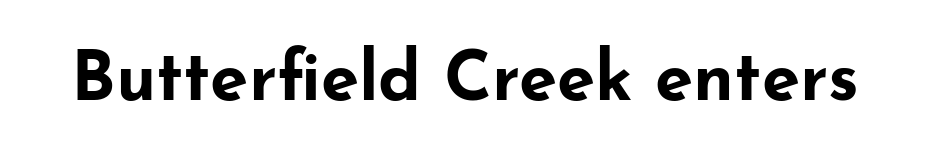
You can tell it's not italic because the verticals are truly vertical. The strokes are fattened all the way to bold. The rendering uses natural spacing where letterforms have individual widths. The rendering keeps characters at their native spacing. Lines of text with bare space underneath. Regarding serifs, this sample does without them.
